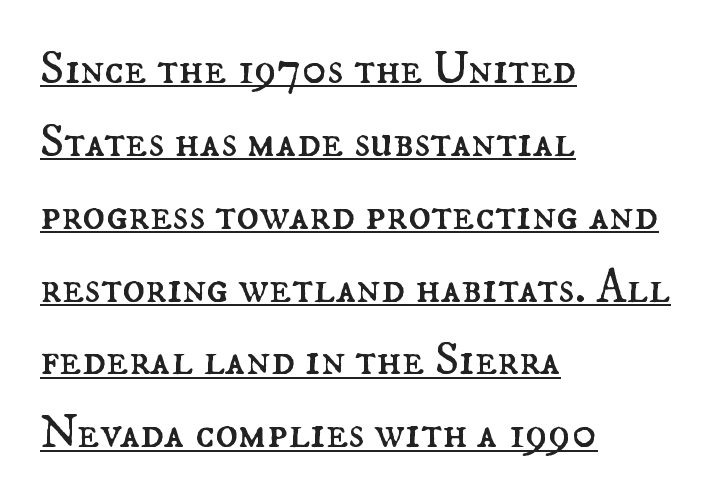
The characters are drawn with everyday or finer stroke widths. In terms of posture, this sample is upright. The leading is moderate, giving the passage an even texture. The glyphs are accompanied by a horizontal stroke just below them. The letters advance in unequal steps, a hallmark of proportional type.
